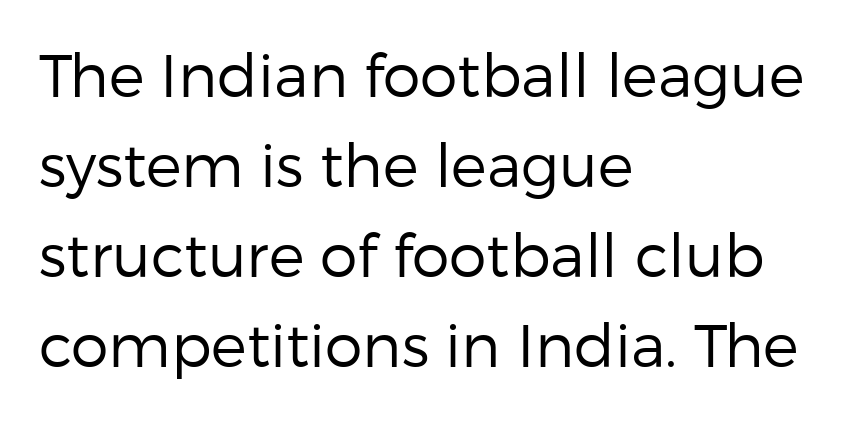
Q: Is the text bold? A: No.
Q: Is the text italic (slanted)? A: No, it is upright.
Q: Is the typeface a serif or a sans-serif typeface? A: Sans-serif.
Q: Is the text underlined? A: No.
Q: How is the paragraph aligned? A: Left-aligned.
Q: Is the spacing between letters normal or unusually wide? A: Normal.
Q: Is the spacing between lines tight, normal or loose? A: Normal.
Q: Width (condensed, normal, or wide)? A: Normal.
Q: Stroke contrast? A: Low.
Q: x-height? A: Medium.
Q: Monospaced? A: No.
